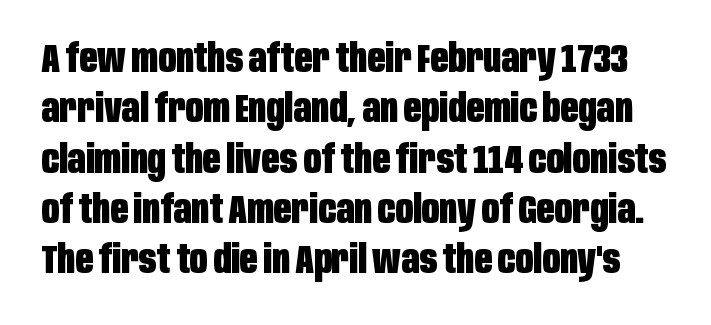
The image shows 39 px heavy, condensed sans-serif type, upright; set normal line spacing (1.29x), normal letter spacing, not underlined; low stroke contrast and a large x-height.
